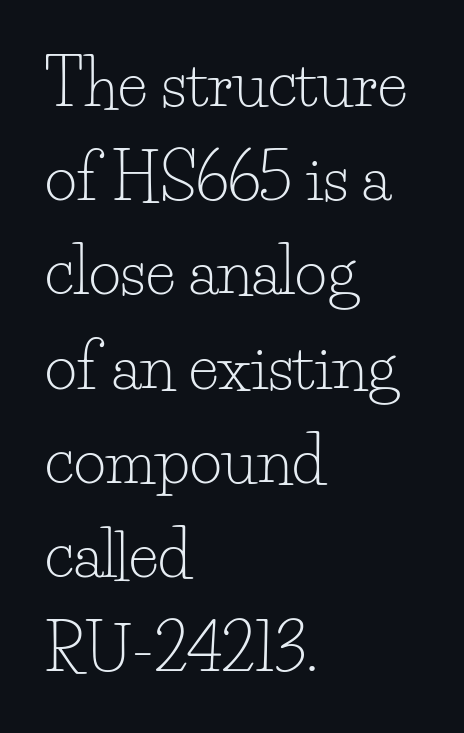
Is this a fixed-width face? No — the glyphs have proportional, varying widths. Weight: regular or lighter. If you drew a line through each stem, it would be perfectly vertical. Leading: standard. Every row of glyphs begins at an identical x-position on the left. Default kerning and tracking; the words read as compact shapes.
